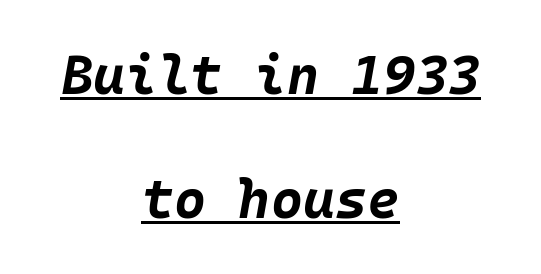
{"italic": "yes", "lean": "right", "slant_degrees": 10, "bold": "yes", "weight": "bold", "width": "normal", "stroke_contrast": "low", "x_height": "large", "underline": "yes", "align": "center", "line_spacing": "loose", "line_spacing_ratio": 2.26, "letter_spacing": "normal", "letter_spacing_em": 0.0, "glyph_px": 55}
